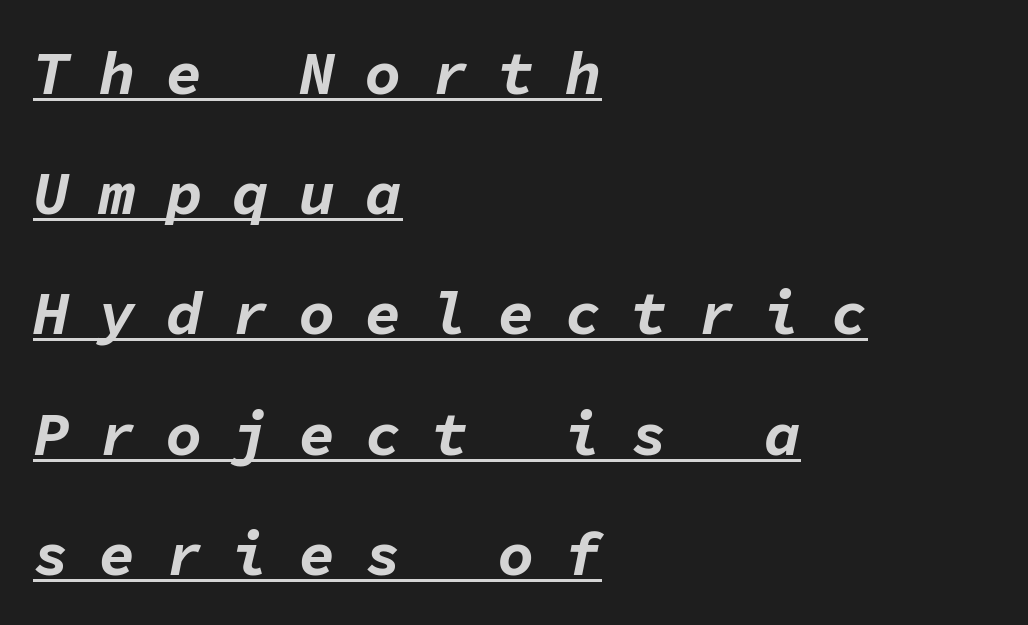
Looks like someone drew a line under every word here. The type is letterspaced generously, with wide tracking. The letters are bold, with thick, heavy strokes. When letters slant like this, we call the style italic. The rendering anchors every line to the left-hand side. A typesetter would call this leading open, well beyond the default.
